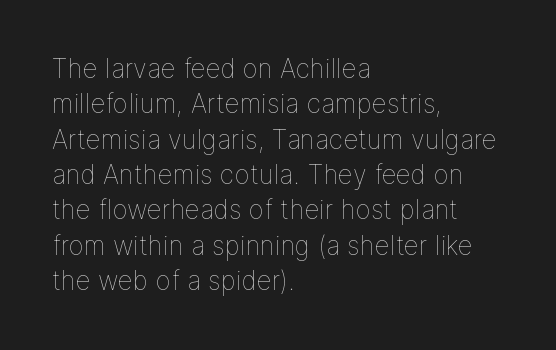
Q: Is the text bold? A: No.
Q: Is the text italic (slanted)? A: No, it is upright.
Q: Is the text underlined? A: No.
Q: How is the paragraph aligned? A: Left-aligned.
Q: Is the spacing between letters normal or unusually wide? A: Normal.
Q: Is the spacing between lines tight, normal or loose? A: Normal.
